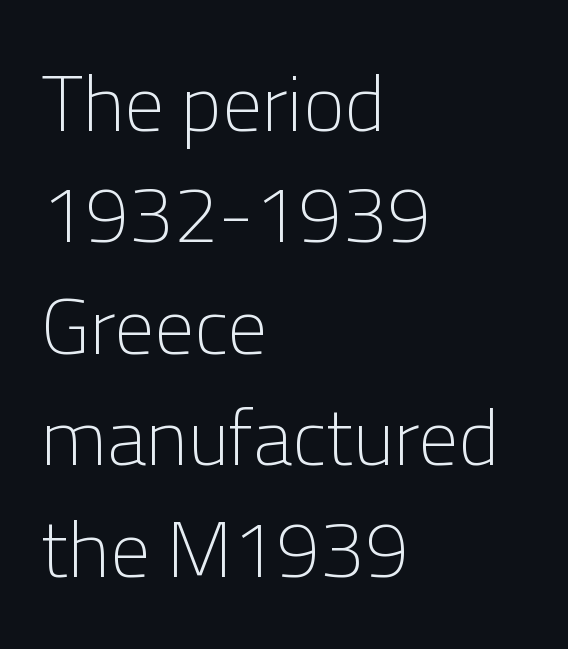
The image shows 79 px light sans-serif type, upright; set left-aligned, normal line spacing (1.41x), normal letter spacing, not underlined; low stroke contrast and a medium x-height.
